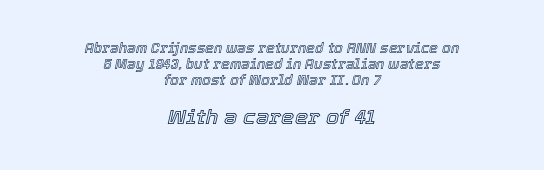
{"italic": "yes", "lean": "right", "slant_degrees": 12, "underline": "no", "align": "center", "line_spacing": "tight", "line_spacing_ratio": 1.15, "letter_spacing": "normal", "letter_spacing_em": 0.0, "larger_block": "second", "size_ratio": 1.5, "glyph_px": 21}
